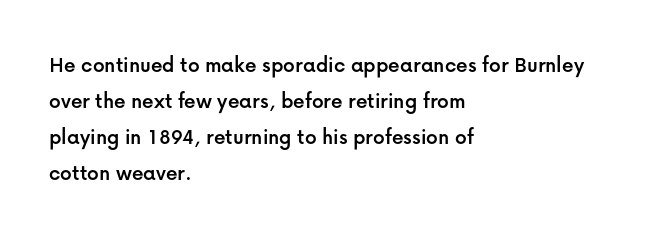
{"italic": "no", "underline": "no", "align": "left", "line_spacing": "normal", "line_spacing_ratio": 1.56, "letter_spacing": "normal", "letter_spacing_em": 0.0, "glyph_px": 23}
